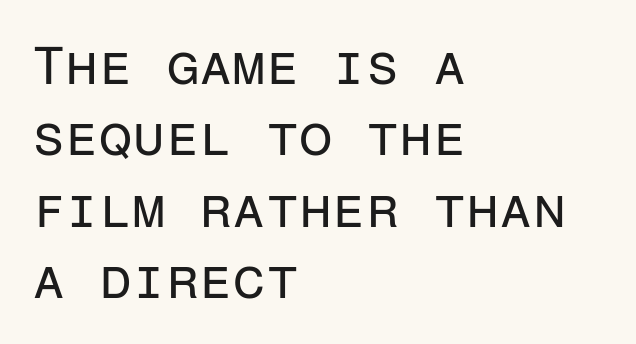
{"serif": "no", "italic": "no", "bold": "no", "weight": "regular", "width": "normal", "stroke_contrast": "low", "x_height": "medium", "monospaced": "yes", "underline": "no", "align": "left", "line_spacing": "normal", "line_spacing_ratio": 1.32, "letter_spacing": "normal", "letter_spacing_em": 0.0, "glyph_px": 54}
